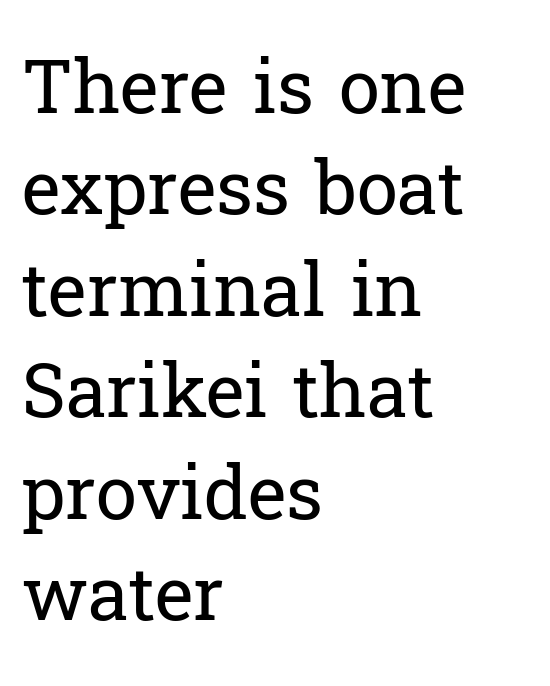
Q: Is the text bold? A: No.
Q: Is the text italic (slanted)? A: No, it is upright.
Q: Is the typeface a serif or a sans-serif typeface? A: Serif.
Q: Is the text underlined? A: No.
Q: How is the paragraph aligned? A: Left-aligned.
Q: Is the spacing between letters normal or unusually wide? A: Normal.
Q: Is the spacing between lines tight, normal or loose? A: Normal.
Q: Width (condensed, normal, or wide)? A: Normal.
Q: Stroke contrast? A: Low.
Q: x-height? A: Medium.
Q: Monospaced? A: No.
